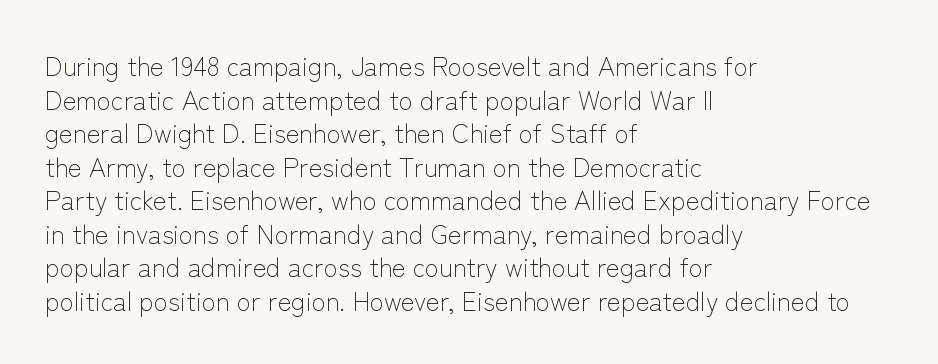
The image shows 26 px text type, upright; set left-aligned, normal line spacing (1.29x), normal letter spacing, not underlined.
